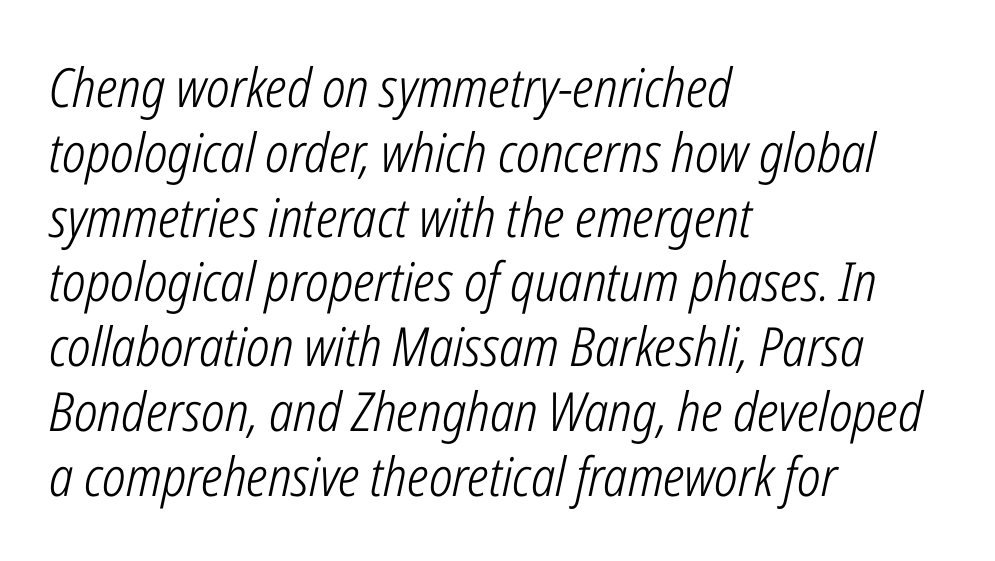
{"italic": "yes", "lean": "right", "slant_degrees": 12, "bold": "no", "weight": "light", "width": "condensed", "stroke_contrast": "low", "x_height": "medium", "monospaced": "no", "underline": "no", "align": "left", "line_spacing_ratio": 1.2, "letter_spacing": "normal", "letter_spacing_em": 0.0, "glyph_px": 54}
